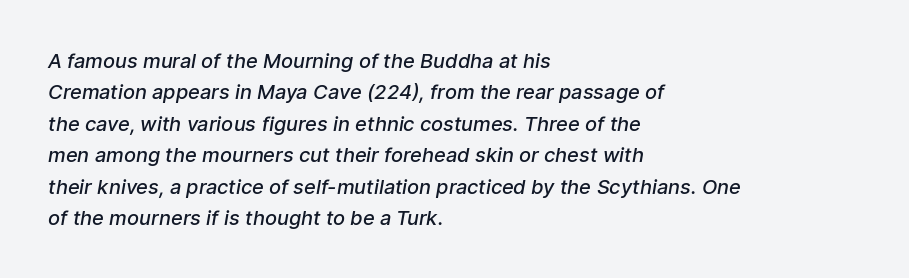
The image shows 20 px text type; set left-aligned, normal line spacing (1.57x), normal letter spacing, not underlined.
